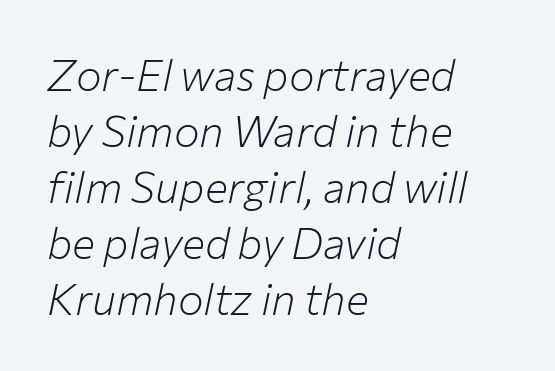
{"italic": "yes", "lean": "right", "slant_degrees": 12, "bold": "no", "weight": "light", "width": "normal", "stroke_contrast": "low", "x_height": "medium", "monospaced": "no", "underline": "no", "align": "left", "line_spacing": "normal", "line_spacing_ratio": 1.3, "letter_spacing": "normal", "letter_spacing_em": 0.0, "glyph_px": 43}
